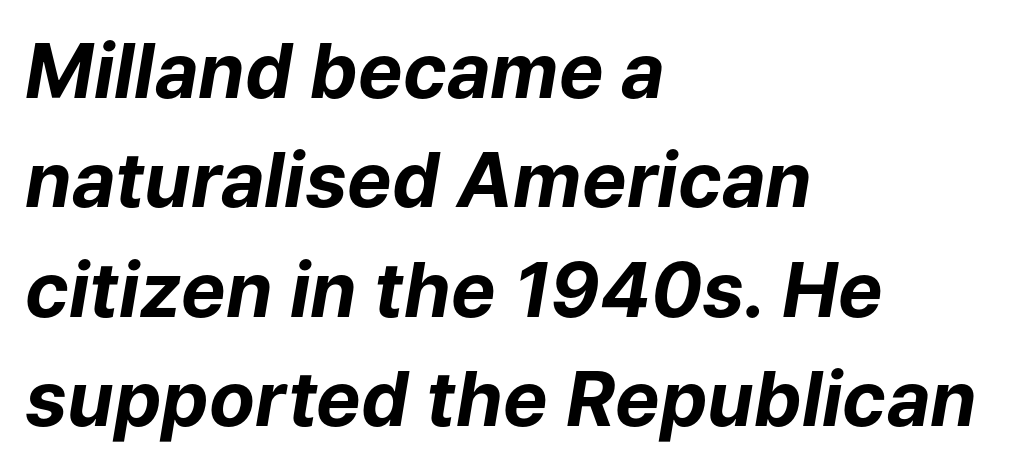
Q: Is the text bold? A: Yes.
Q: Is the text italic (slanted)? A: Yes, it leans right by about 9 degrees.
Q: Is the text underlined? A: No.
Q: How is the paragraph aligned? A: Left-aligned.
Q: Is the spacing between letters normal or unusually wide? A: Normal.
Q: Is the spacing between lines tight, normal or loose? A: Normal.
Q: Width (condensed, normal, or wide)? A: Normal.
Q: Stroke contrast? A: Low.
Q: x-height? A: Medium.
Q: Monospaced? A: No.
